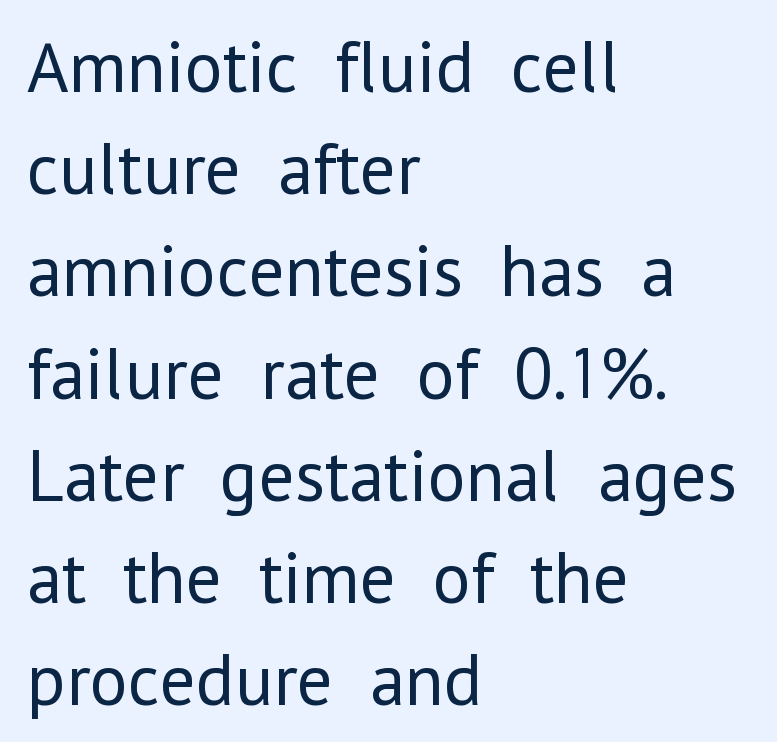
Q: Is the text bold? A: No.
Q: Is the text italic (slanted)? A: No, it is upright.
Q: Is the typeface a serif or a sans-serif typeface? A: Sans-serif.
Q: Is the text underlined? A: No.
Q: How is the paragraph aligned? A: Left-aligned.
Q: Is the spacing between letters normal or unusually wide? A: Normal.
Q: Is the spacing between lines tight, normal or loose? A: Normal.
Q: Width (condensed, normal, or wide)? A: Normal.
Q: Stroke contrast? A: Low.
Q: x-height? A: Medium.
Q: Monospaced? A: No.
